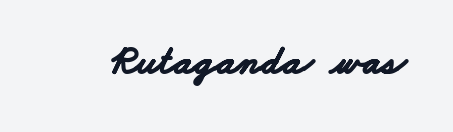
Q: Is the text bold? A: Yes.
Q: Is the typeface a serif or a sans-serif typeface? A: Sans-serif.
Q: Is the text underlined? A: No.
Q: Is the spacing between letters normal or unusually wide? A: Normal.
Q: Width (condensed, normal, or wide)? A: Wide.
Q: Stroke contrast? A: Low.
Q: x-height? A: Small.
Q: Monospaced? A: No.
